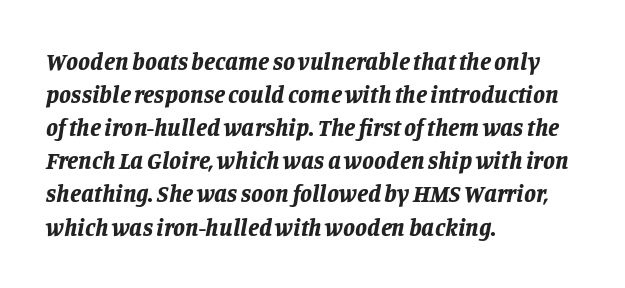
{"italic": "yes", "lean": "right", "slant_degrees": 11, "bold": "yes", "underline": "no", "align": "left", "line_spacing": "normal", "line_spacing_ratio": 1.38, "letter_spacing": "normal", "letter_spacing_em": 0.0, "glyph_px": 24}
